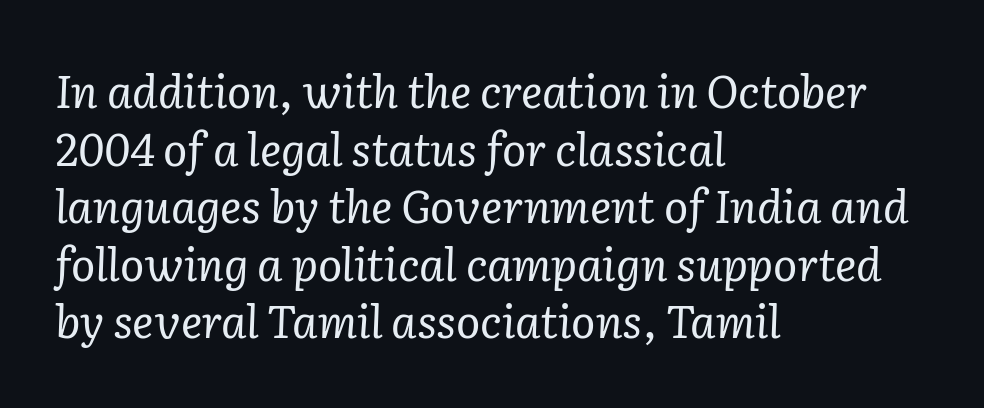
Q: Is the text bold? A: No.
Q: Is the text italic (slanted)? A: Yes, it leans right by about 2 degrees.
Q: Is the typeface a serif or a sans-serif typeface? A: Serif.
Q: Is the text underlined? A: No.
Q: How is the paragraph aligned? A: Left-aligned.
Q: Is the spacing between letters normal or unusually wide? A: Normal.
Q: Is the spacing between lines tight, normal or loose? A: Normal.
Q: Width (condensed, normal, or wide)? A: Normal.
Q: Stroke contrast? A: Low.
Q: x-height? A: Medium.
Q: Monospaced? A: No.
